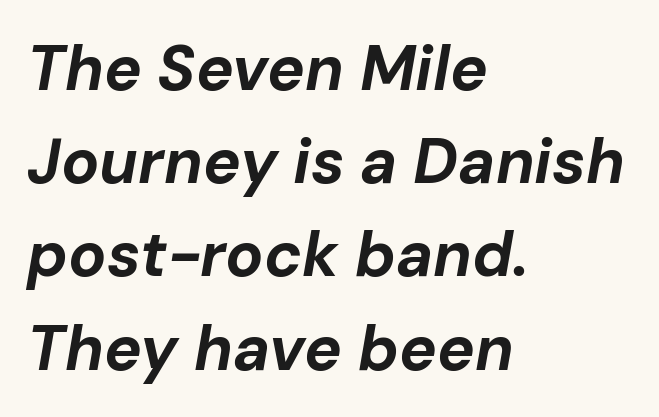
{"italic": "yes", "lean": "right", "slant_degrees": 10, "bold": "yes", "weight": "bold", "width": "normal", "stroke_contrast": "low", "x_height": "medium", "monospaced": "no", "underline": "no", "align": "left", "line_spacing": "normal", "line_spacing_ratio": 1.48, "letter_spacing": "normal", "letter_spacing_em": 0.0, "glyph_px": 63}
